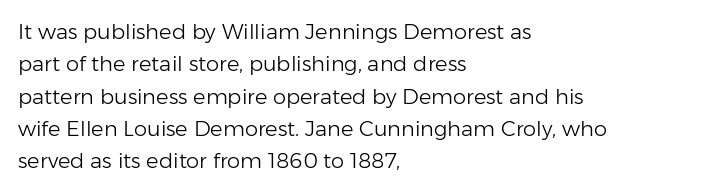
The image shows 21 px text type, upright; set left-aligned, normal line spacing (1.54x), normal letter spacing, not underlined.
